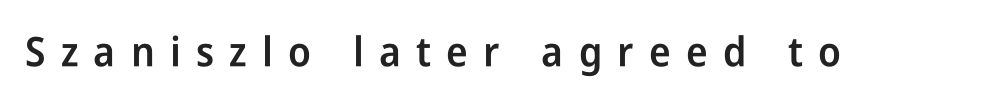
The image shows 41 px semibold, condensed sans-serif type, upright; set unusually wide letter spacing (+0.37 em), not underlined; low stroke contrast and a medium x-height.
